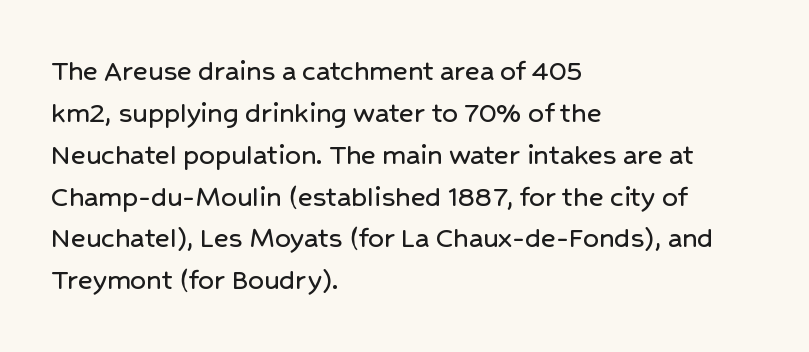
Each line starts at the same left margin while the right side varies. A typesetter would call this proportional, since set widths differ per character. Notice how descenders clear the ascenders below comfortably — that's standard leading. Descenders are the only things crossing below the line.
